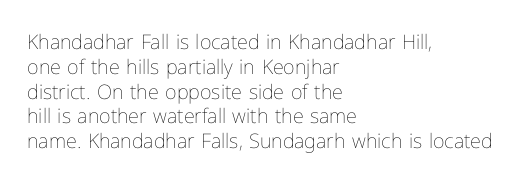
The image shows 20 px text type, upright; set left-aligned, line spacing 1.24x, normal letter spacing, not underlined.
